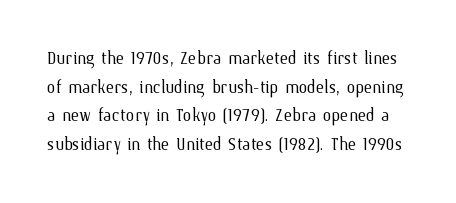
The image shows 22 px text type, upright; set normal line spacing (1.3x), normal letter spacing, not underlined.
